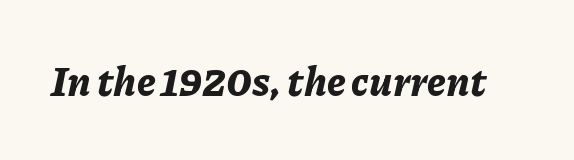
Q: Is the text bold? A: Yes.
Q: Is the text italic (slanted)? A: Yes, it leans right by about 11 degrees.
Q: Is the text underlined? A: No.
Q: Is the spacing between letters normal or unusually wide? A: Normal.
Q: Width (condensed, normal, or wide)? A: Normal.
Q: Stroke contrast? A: Low.
Q: x-height? A: Medium.
Q: Monospaced? A: No.
